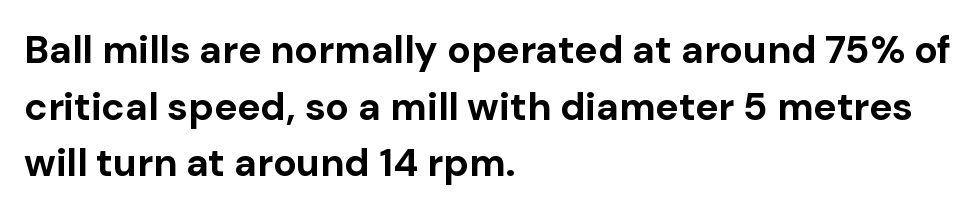
Decoration check: the copy has no underline. Compared with a centered layout, this one pins lines to the left instead. Is there any slant? The stems are plumb. Standard letterfit; no display-style spreading of the glyphs. The lines sit at an ordinary, default distance from one another.
